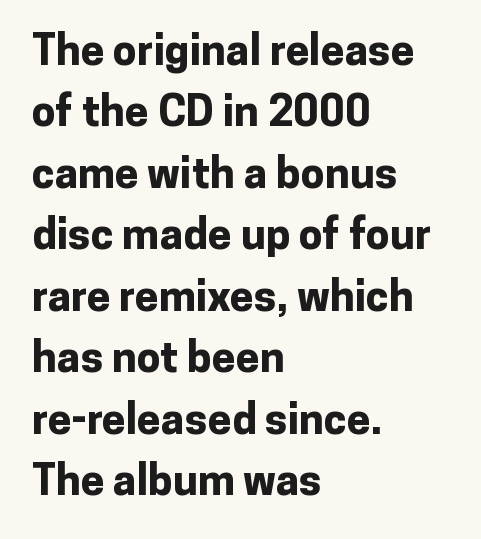
{"serif": "no", "italic": "no", "bold": "yes", "weight": "bold", "width": "normal", "stroke_contrast": "low", "x_height": "medium", "monospaced": "no", "underline": "no", "align": "left", "line_spacing": "normal", "line_spacing_ratio": 1.43, "letter_spacing": "normal", "letter_spacing_em": 0.0, "glyph_px": 43}
